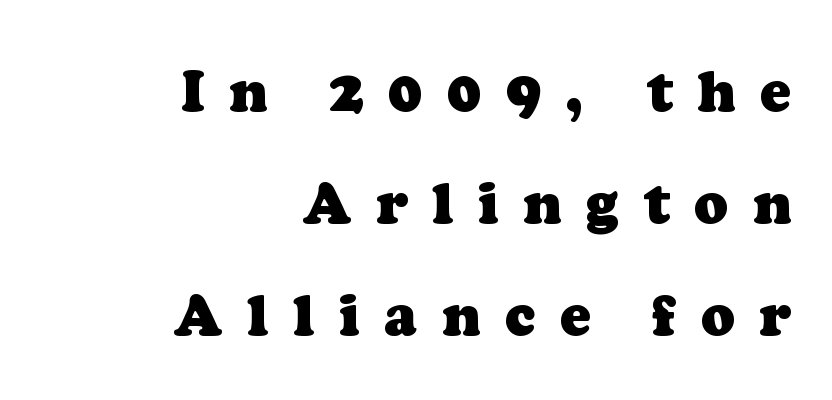
Q: Is the text bold? A: Yes.
Q: Is the typeface a serif or a sans-serif typeface? A: Serif.
Q: Is the text underlined? A: No.
Q: How is the paragraph aligned? A: Right-aligned.
Q: Is the spacing between letters normal or unusually wide? A: Unusually wide.
Q: Is the spacing between lines tight, normal or loose? A: Loose.
Q: Width (condensed, normal, or wide)? A: Normal.
Q: Stroke contrast? A: Low.
Q: x-height? A: Medium.
Q: Monospaced? A: No.
